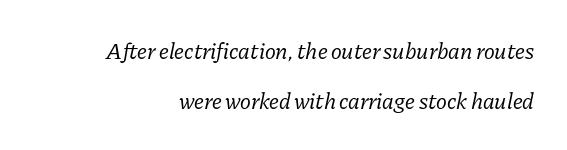
No word sits above an underline. This reads as an unemphasized weight, regular at the heaviest. Default kerning and tracking; the words read as compact shapes. You can tell it's italic because the verticals aren't actually vertical.
